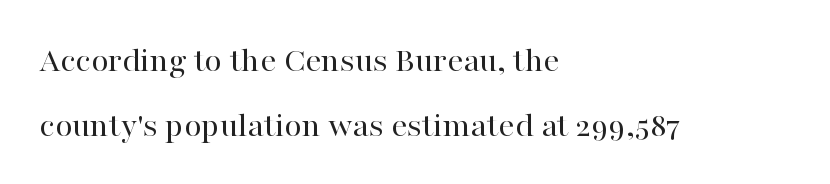
Compared with typical body copy, the letter spacing here is the same. Where is the straight margin? On the left. This reads as an unemphasized weight, regular at the heaviest. Look at the bottom of the vertical strokes: they flare into serifs here. This sample uses an upright cut, with every glyph sitting square on the baseline.
